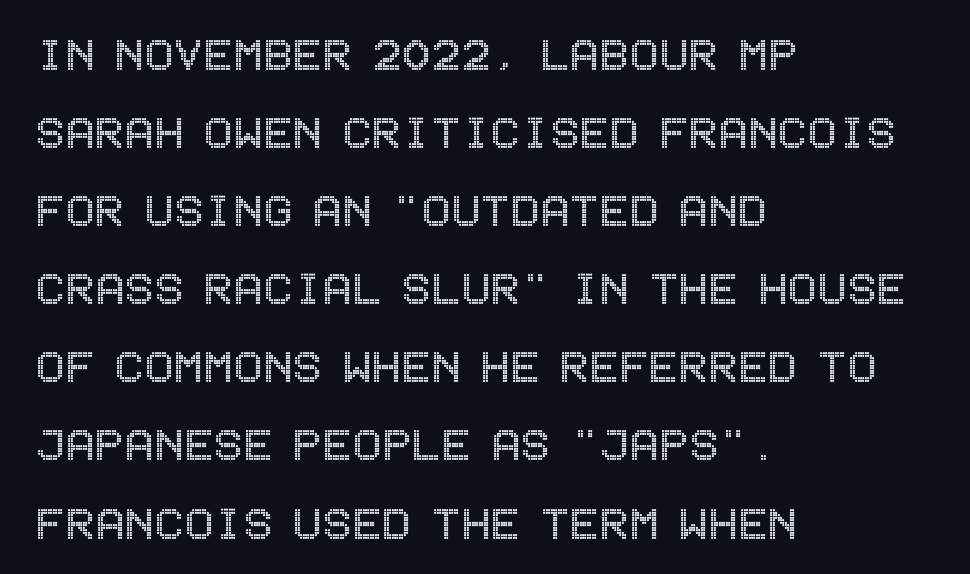
Q: Is the text italic (slanted)? A: No, it is upright.
Q: Is the text underlined? A: No.
Q: How is the paragraph aligned? A: Left-aligned.
Q: Is the spacing between letters normal or unusually wide? A: Normal.
Q: Is the spacing between lines tight, normal or loose? A: Normal.
Q: Width (condensed, normal, or wide)? A: Condensed.
Q: x-height? A: Large.
